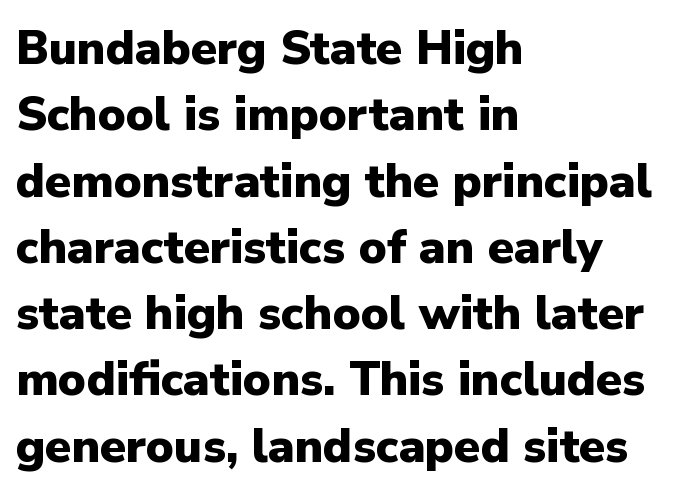
The image shows 47 px heavy sans-serif type, upright; set left-aligned, normal line spacing (1.41x), normal letter spacing, not underlined; low stroke contrast and a medium x-height.
